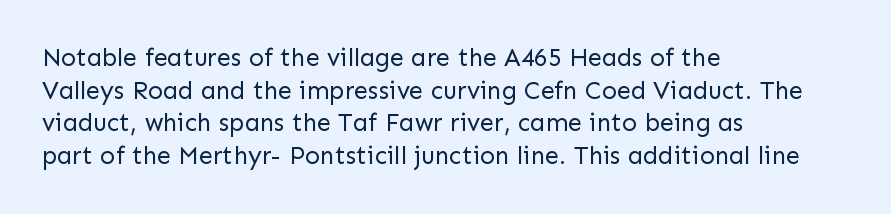
The image shows 25 px text type, upright; set left-aligned, normal line spacing (1.31x), normal letter spacing, not underlined.
